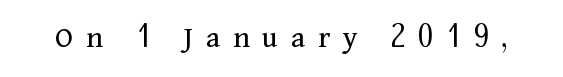
Q: Is the text bold? A: No.
Q: Is the text italic (slanted)? A: No, it is upright.
Q: Is the typeface a serif or a sans-serif typeface? A: Serif.
Q: Is the text underlined? A: No.
Q: Is the spacing between letters normal or unusually wide? A: Unusually wide.
Q: Width (condensed, normal, or wide)? A: Normal.
Q: Stroke contrast? A: Medium.
Q: x-height? A: Medium.
Q: Monospaced? A: No.
